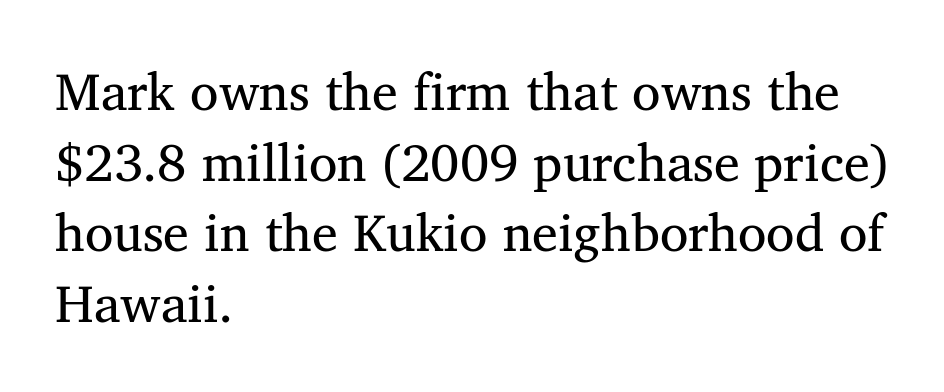
The image shows 52 px regular-weight serif type, upright; set left-aligned, normal line spacing (1.36x), normal letter spacing, not underlined; medium stroke contrast and a medium x-height.
